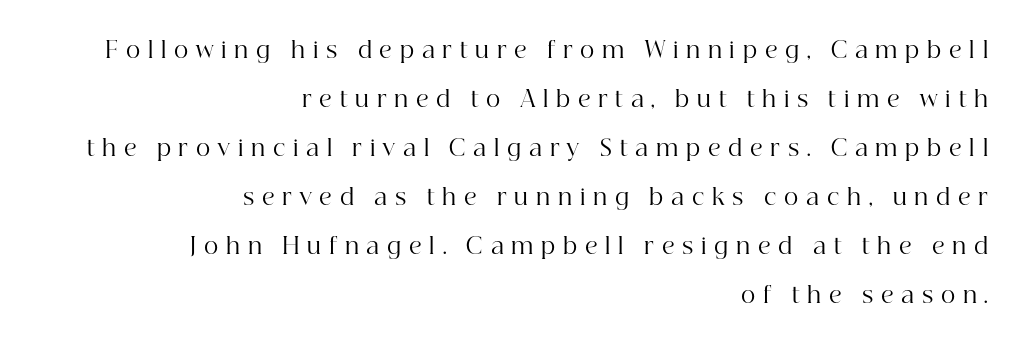
The image shows 22 px text type, upright; set right-aligned, loose line spacing (2.23x), unusually wide letter spacing (+0.35 em), not underlined.
